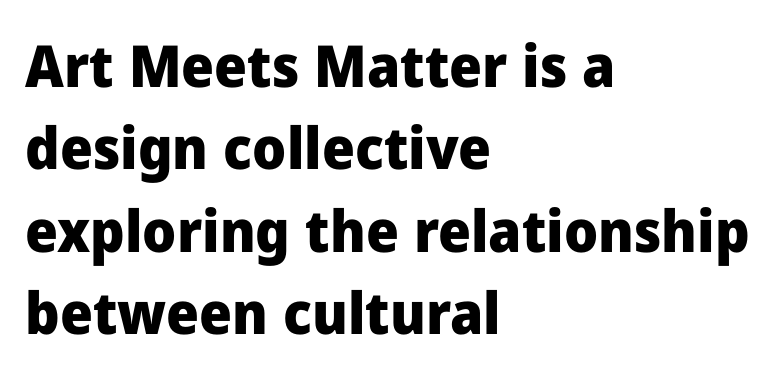
Q: Is the text bold? A: Yes.
Q: Is the text italic (slanted)? A: No, it is upright.
Q: Is the typeface a serif or a sans-serif typeface? A: Sans-serif.
Q: Is the text underlined? A: No.
Q: How is the paragraph aligned? A: Left-aligned.
Q: Is the spacing between letters normal or unusually wide? A: Normal.
Q: Is the spacing between lines tight, normal or loose? A: Normal.
Q: Width (condensed, normal, or wide)? A: Normal.
Q: Stroke contrast? A: Low.
Q: x-height? A: Medium.
Q: Monospaced? A: No.
